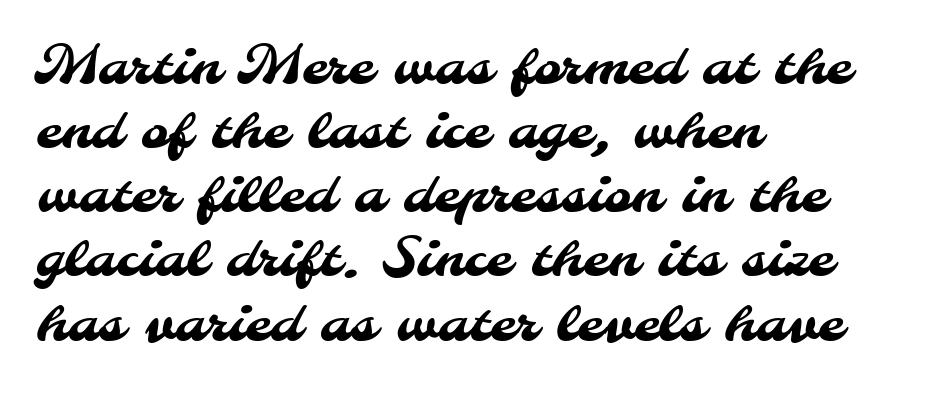
The image shows 53 px sans-serif type; set left-aligned, line spacing 1.21x, normal letter spacing, not underlined; medium stroke contrast and a small x-height.
